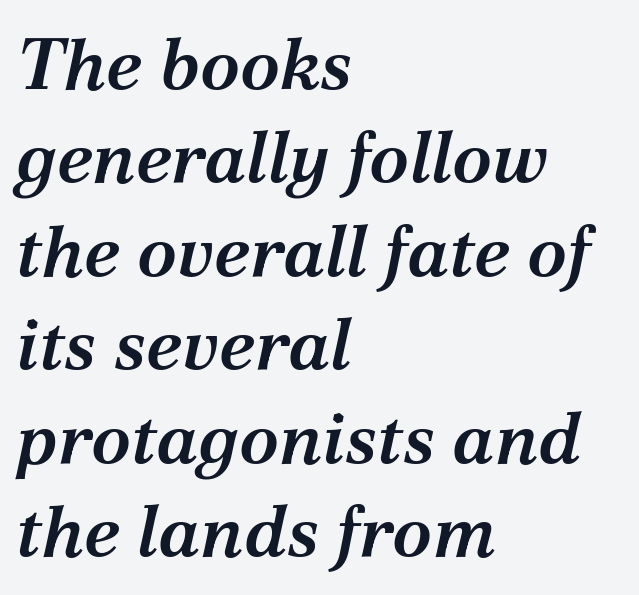
Regular leading. A bare baseline throughout the passage. The glyphs in this specimen are seriffed. The passage shown is semibold, sitting just below true bold. You could not count columns in this text — the font is proportionally spaced.
